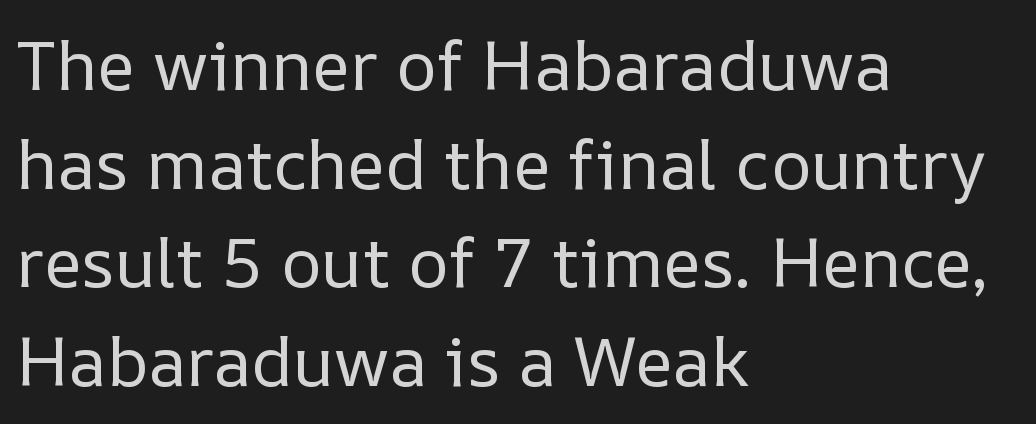
Q: Is the text bold? A: No.
Q: Is the text italic (slanted)? A: No, it is upright.
Q: Is the text underlined? A: No.
Q: How is the paragraph aligned? A: Left-aligned.
Q: Is the spacing between letters normal or unusually wide? A: Normal.
Q: Is the spacing between lines tight, normal or loose? A: Normal.
Q: Width (condensed, normal, or wide)? A: Normal.
Q: Stroke contrast? A: Low.
Q: x-height? A: Medium.
Q: Monospaced? A: No.
